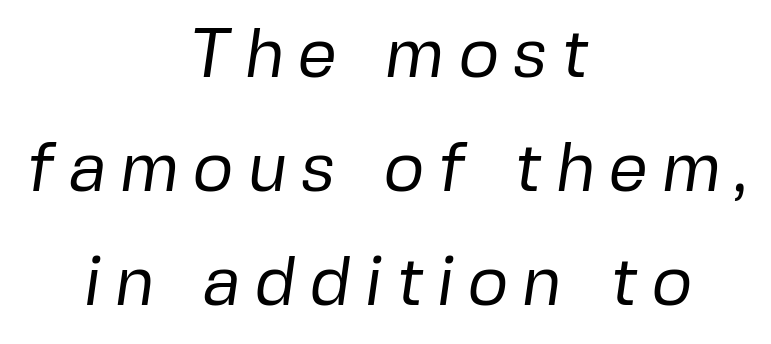
The rendering uses a moderate line-height, typical for paragraphs. The rag falls on both sides of this text block equally. Varying glyph widths throughout — classic text-font behaviour. Check under the words: just untouched page. Regarding serifs, this sample does without them.
